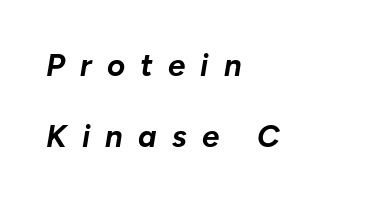
Q: Is the text bold? A: Yes.
Q: Is the text italic (slanted)? A: Yes, it leans right by about 10 degrees.
Q: Is the text underlined? A: No.
Q: How is the paragraph aligned? A: Left-aligned.
Q: Is the spacing between letters normal or unusually wide? A: Unusually wide.
Q: Is the spacing between lines tight, normal or loose? A: Loose.
Q: Width (condensed, normal, or wide)? A: Normal.
Q: Stroke contrast? A: Low.
Q: x-height? A: Medium.
Q: Monospaced? A: No.
